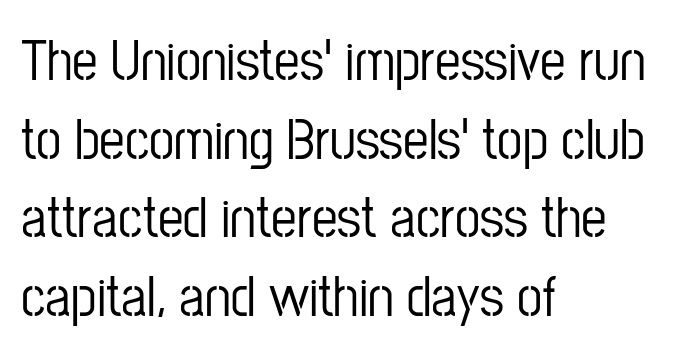
{"serif": "no", "italic": "no", "width": "condensed", "stroke_contrast": "low", "x_height": "medium", "monospaced": "no", "underline": "no", "align": "left", "line_spacing": "normal", "line_spacing_ratio": 1.38, "letter_spacing": "normal", "letter_spacing_em": 0.0, "glyph_px": 57}
